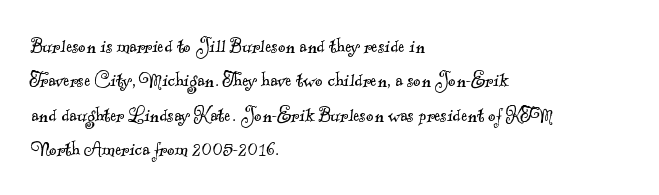
The image shows 23 px text type; set left-aligned, normal line spacing (1.5x), normal letter spacing, not underlined.
